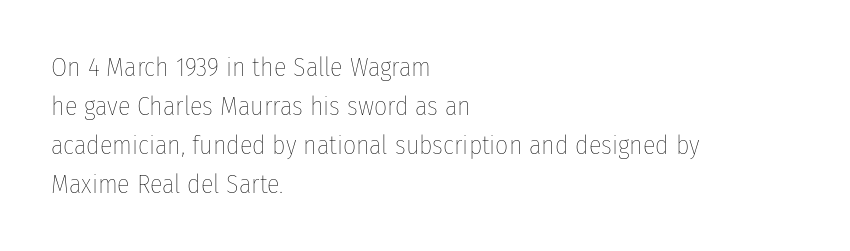
Each new line begins a customary step beneath the previous one. Students, note that the glyphs here touch the page at normal intervals. Letters rest on an invisible, unmarked baseline. Posture: upright roman.
